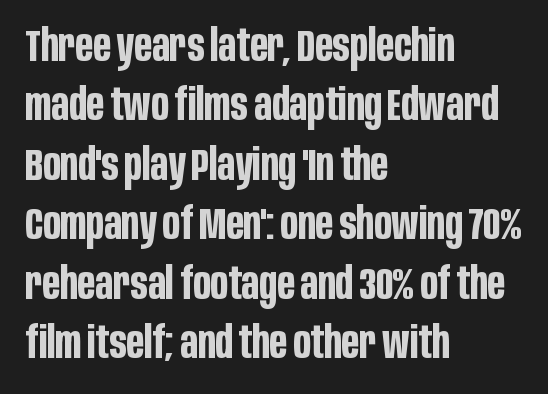
Q: Is the text bold? A: Yes.
Q: Is the text italic (slanted)? A: No, it is upright.
Q: Is the typeface a serif or a sans-serif typeface? A: Sans-serif.
Q: Is the text underlined? A: No.
Q: How is the paragraph aligned? A: Left-aligned.
Q: Is the spacing between letters normal or unusually wide? A: Normal.
Q: Is the spacing between lines tight, normal or loose? A: Normal.
Q: Width (condensed, normal, or wide)? A: Condensed.
Q: Stroke contrast? A: Low.
Q: x-height? A: Large.
Q: Monospaced? A: No.
